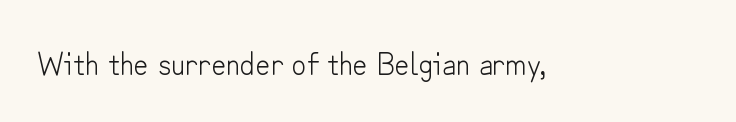
The image shows 32 px light sans-serif type, upright; set normal letter spacing, not underlined; low stroke contrast and a small x-height.
